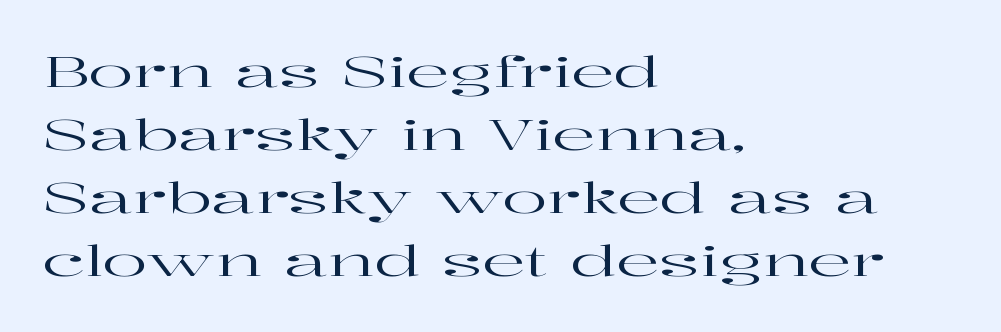
Horizontal alignment here is leftward, the default for most running prose. In terms of letterspacing, this is plain default setting. A clean baseline with only descenders dipping below it. The letters stand straight up with perfectly vertical stems. Check where the strokes stop: tiny serifs finish them off. You could not count columns in this text — the font is proportionally spaced.
